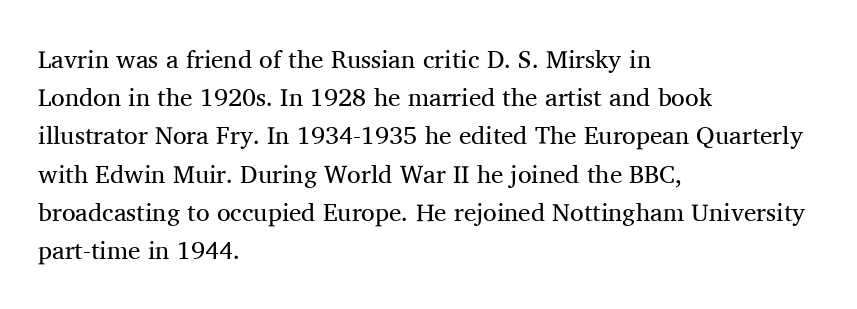
The image shows 25 px text type, upright; set left-aligned, normal line spacing (1.53x), normal letter spacing, not underlined.
